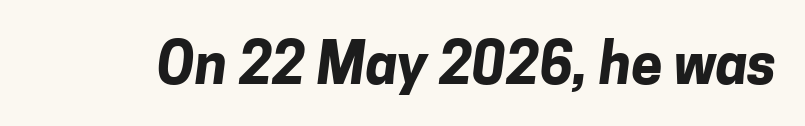
{"serif": "no", "bold": "yes", "weight": "bold", "width": "normal", "stroke_contrast": "low", "x_height": "medium", "monospaced": "no", "underline": "no", "letter_spacing": "normal", "letter_spacing_em": 0.0, "glyph_px": 56}
